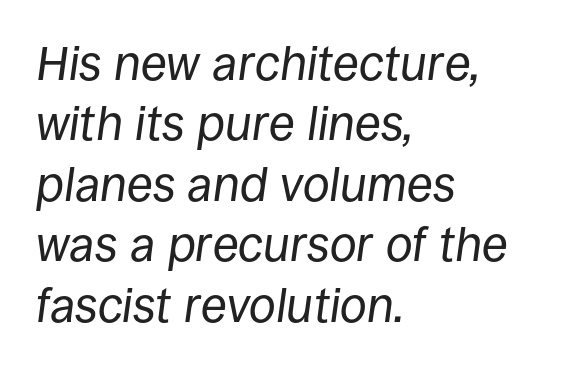
Q: Is the text bold? A: No.
Q: Is the text italic (slanted)? A: Yes, it leans right by about 8 degrees.
Q: Is the text underlined? A: No.
Q: How is the paragraph aligned? A: Left-aligned.
Q: Is the spacing between letters normal or unusually wide? A: Normal.
Q: Is the spacing between lines tight, normal or loose? A: Normal.
Q: Width (condensed, normal, or wide)? A: Normal.
Q: Stroke contrast? A: Low.
Q: x-height? A: Large.
Q: Monospaced? A: No.
